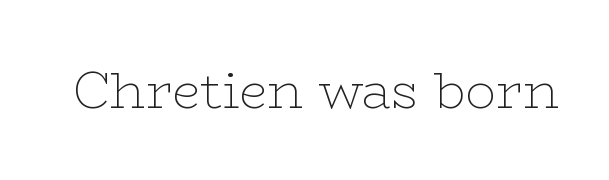
The image shows 51 px thin, wide serif type, upright; set normal letter spacing, not underlined; low stroke contrast and a medium x-height.
